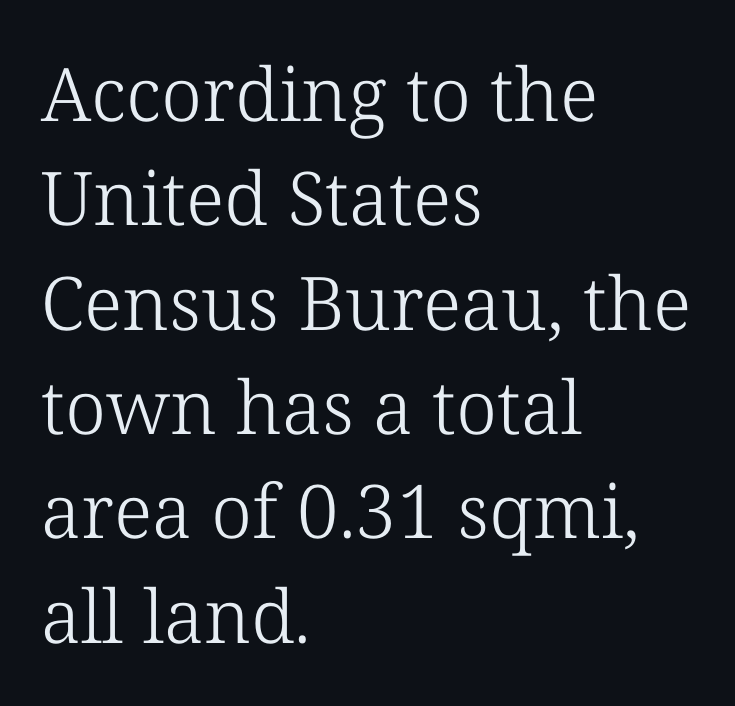
{"serif": "yes", "italic": "no", "bold": "no", "weight": "light", "width": "normal", "stroke_contrast": "low", "x_height": "medium", "monospaced": "no", "underline": "no", "align": "left", "line_spacing": "normal", "line_spacing_ratio": 1.41, "letter_spacing": "normal", "letter_spacing_em": 0.0, "glyph_px": 74}
